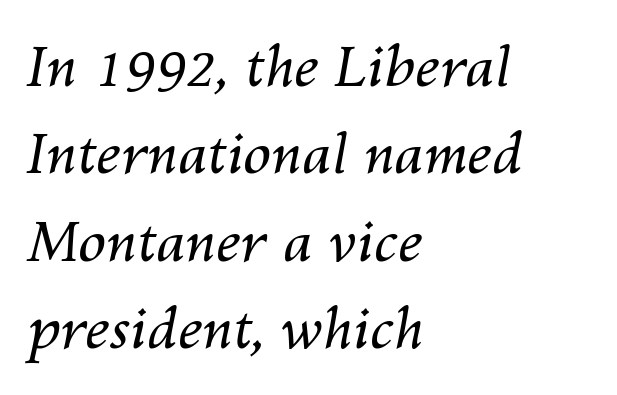
The image shows 56 px regular-weight type, italic (leaning right); set left-aligned, normal line spacing (1.56x), normal letter spacing, not underlined; medium stroke contrast and a medium x-height.
